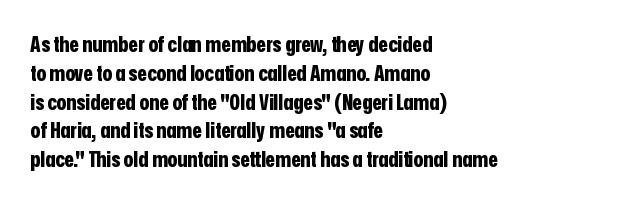
{"italic": "no", "bold": "yes", "underline": "no", "align": "left", "line_spacing": "normal", "line_spacing_ratio": 1.31, "letter_spacing": "normal", "letter_spacing_em": 0.0, "glyph_px": 22}
